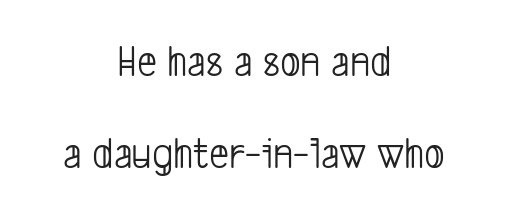
The image shows 44 px light, condensed sans-serif type; set centered, loose line spacing (2.1x), normal letter spacing, not underlined; low stroke contrast and a medium x-height.
